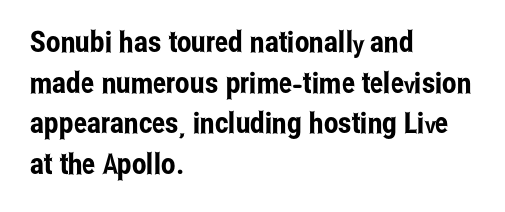
Q: Is the text italic (slanted)? A: No, it is upright.
Q: Is the typeface a serif or a sans-serif typeface? A: Sans-serif.
Q: Is the text underlined? A: No.
Q: How is the paragraph aligned? A: Left-aligned.
Q: Is the spacing between letters normal or unusually wide? A: Normal.
Q: Is the spacing between lines tight, normal or loose? A: Normal.
Q: Width (condensed, normal, or wide)? A: Condensed.
Q: Stroke contrast? A: Low.
Q: x-height? A: Medium.
Q: Monospaced? A: No.
